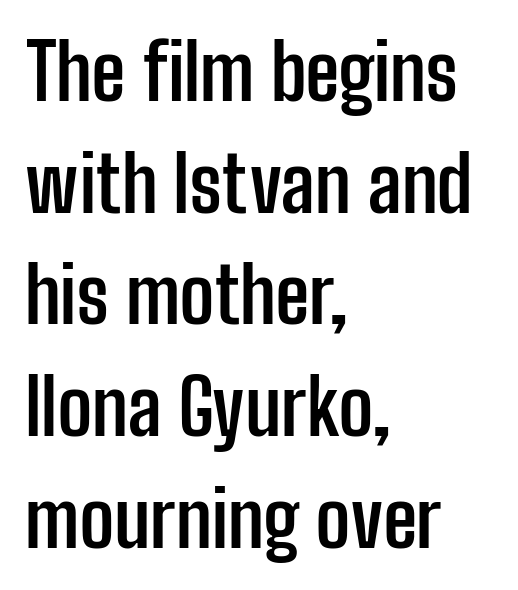
Successive baselines arrive at the customary interval. Letters rest on an invisible, unmarked baseline. Glyph-to-glyph distance matches everyday printed text. Plenty of ink on the page — the face is bold.
